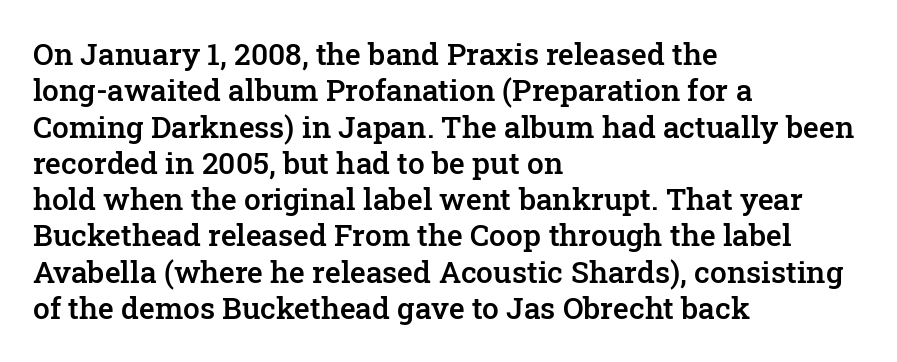
{"serif": "yes", "italic": "no", "bold": "semi", "weight": "semibold", "width": "normal", "stroke_contrast": "low", "x_height": "medium", "monospaced": "no", "underline": "no", "align": "left", "line_spacing_ratio": 1.21, "letter_spacing": "normal", "letter_spacing_em": 0.0, "glyph_px": 30}
